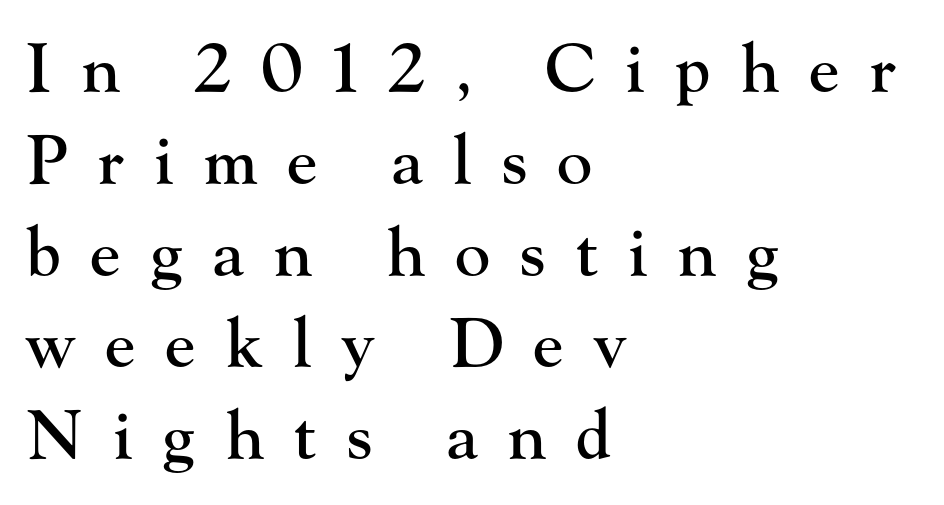
Q: Is the text italic (slanted)? A: No, it is upright.
Q: Is the typeface a serif or a sans-serif typeface? A: Serif.
Q: Is the text underlined? A: No.
Q: How is the paragraph aligned? A: Left-aligned.
Q: Is the spacing between letters normal or unusually wide? A: Unusually wide.
Q: Is the spacing between lines tight, normal or loose? A: Normal.
Q: Width (condensed, normal, or wide)? A: Normal.
Q: Stroke contrast? A: High.
Q: x-height? A: Small.
Q: Monospaced? A: No.
